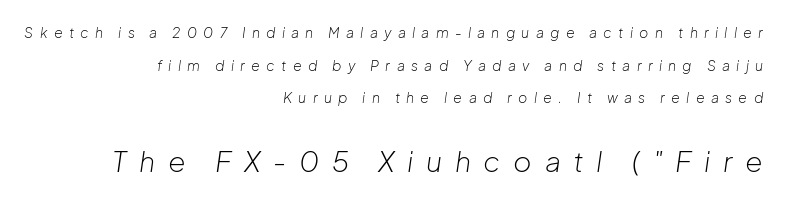
Which chunk is bigger? The second one — the bottom block dwarfs the top. The rendering applies a slant to the glyphs. Caption: expanded tracking, letters set apart. The strip under each line holds only bare page. This sample is right-justified, so line beginnings fall wherever the words allow.
